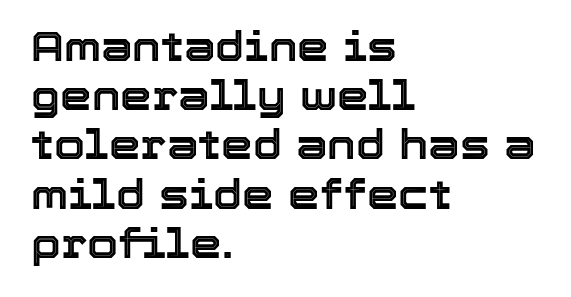
{"italic": "no", "width": "normal", "x_height": "medium", "monospaced": "no", "underline": "no", "align": "left", "line_spacing_ratio": 1.23, "letter_spacing": "normal", "letter_spacing_em": 0.0, "glyph_px": 40}
